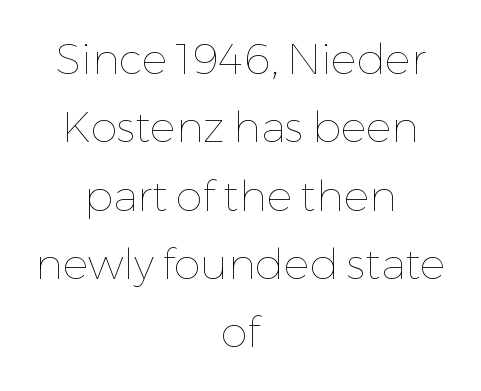
{"italic": "no", "bold": "no", "weight": "thin", "width": "normal", "stroke_contrast": "low", "x_height": "medium", "monospaced": "no", "underline": "no", "align": "center", "line_spacing": "normal", "line_spacing_ratio": 1.59, "letter_spacing": "normal", "letter_spacing_em": 0.0, "glyph_px": 43}
